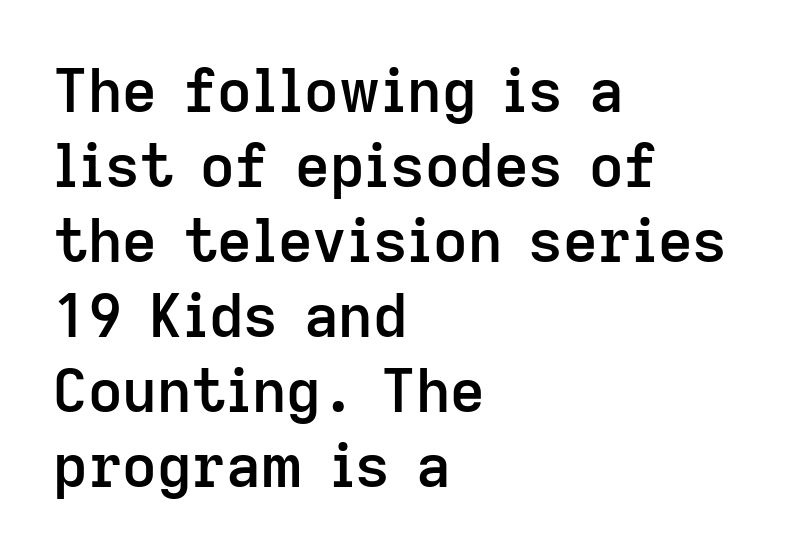
The image shows 60 px semibold sans-serif type, upright; set left-aligned, normal line spacing (1.25x), normal letter spacing, not underlined; low stroke contrast and a medium x-height.
